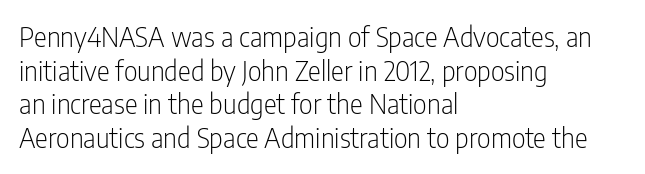
The image shows 27 px text type, upright; set left-aligned, normal line spacing (1.25x), normal letter spacing, not underlined.
